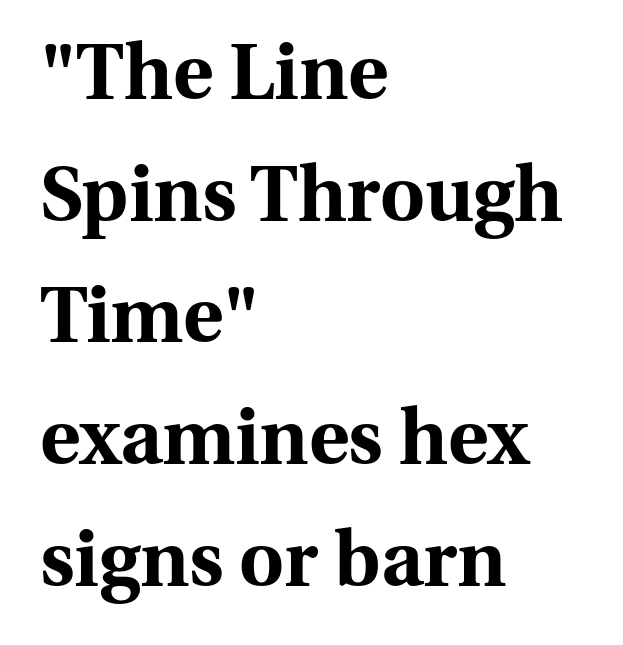
How would I describe the line gaps? Plain and ordinary. Does the copy run flush right? No — it runs flush left. Plenty of ink on the page — the face is bold. Observe the ordinary spacing: letters are neighbours, not strangers. This sample has the flowing, uneven cadence of proportional lettering. Underlining? Definitely not there.
